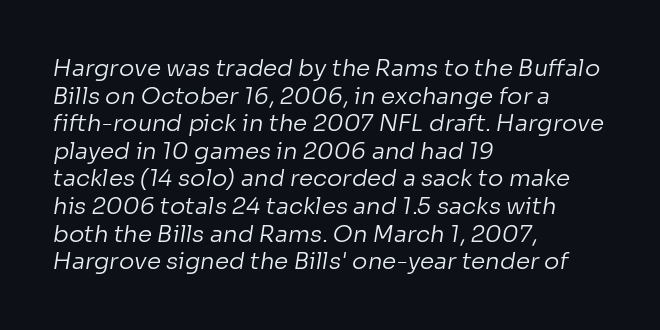
Q: Is the text bold? A: No.
Q: Is the text underlined? A: No.
Q: How is the paragraph aligned? A: Left-aligned.
Q: Is the spacing between letters normal or unusually wide? A: Normal.
